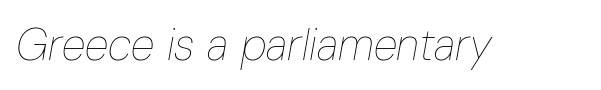
The image shows 44 px thin, condensed type, italic (leaning right); set normal letter spacing, not underlined; low stroke contrast and a medium x-height.
